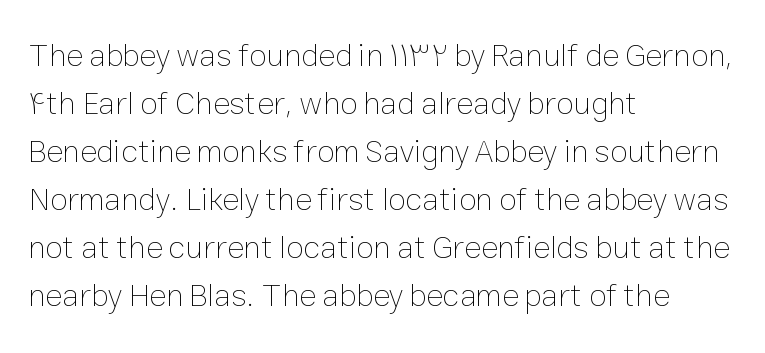
The image shows 32 px thin type, upright; set left-aligned, normal line spacing (1.5x), normal letter spacing, not underlined; low stroke contrast and a medium x-height.
